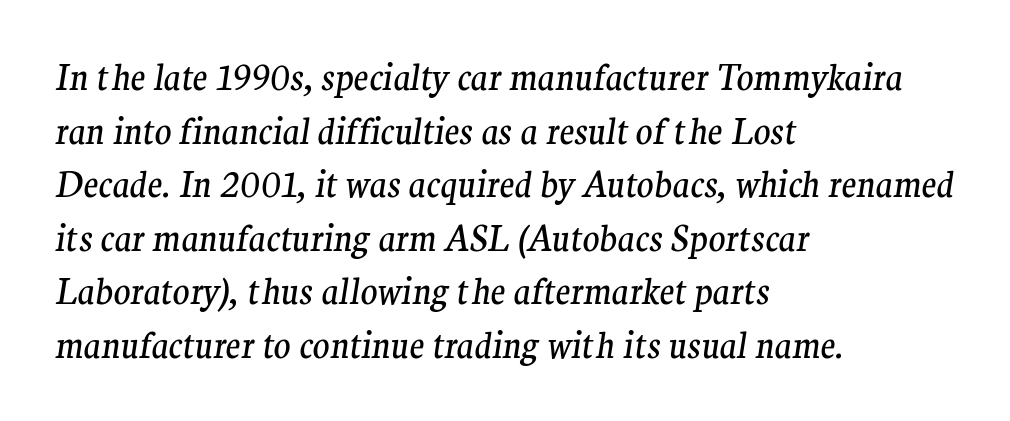
Letterform terminals end in serifs throughout the passage. Leading: standard. The weight tops out at a normal text grade. The area under the type is left untouched. Honestly, the letter spacing is just normal — you wouldn't notice it.
